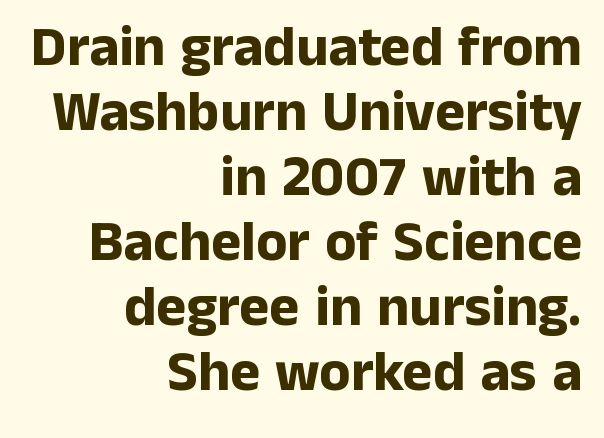
The image shows 57 px bold sans-serif type, upright; set right-aligned, tight line spacing (1.14x), normal letter spacing, not underlined; low stroke contrast and a medium x-height.
